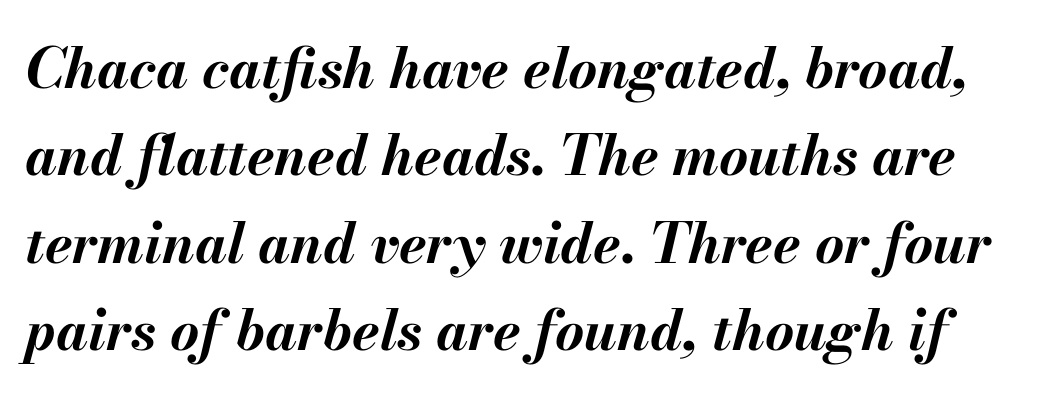
Summary of weight: heavy, a full bold. Each word holds together tightly as a unit, with standard inter-letter gaps. The words here are not underlined. Do the characters align in a grid? No, the font is proportional.
